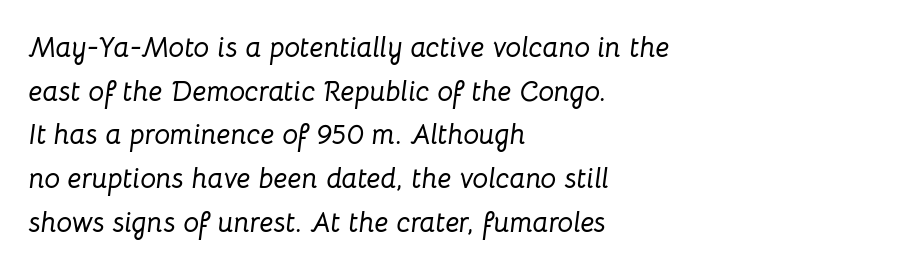
{"italic": "yes", "lean": "right", "slant_degrees": 8, "width": "normal", "stroke_contrast": "low", "x_height": "medium", "monospaced": "no", "underline": "no", "align": "left", "line_spacing": "normal", "line_spacing_ratio": 1.56, "letter_spacing": "normal", "letter_spacing_em": 0.0, "glyph_px": 28}
